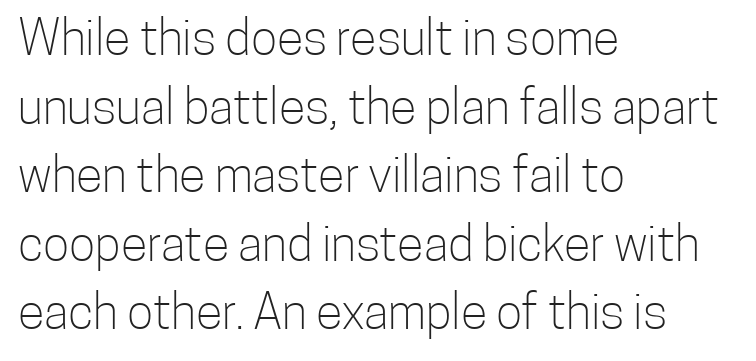
The image shows 49 px light, condensed sans-serif type, upright; set left-aligned, normal line spacing (1.4x), normal letter spacing, not underlined; low stroke contrast and a medium x-height.
